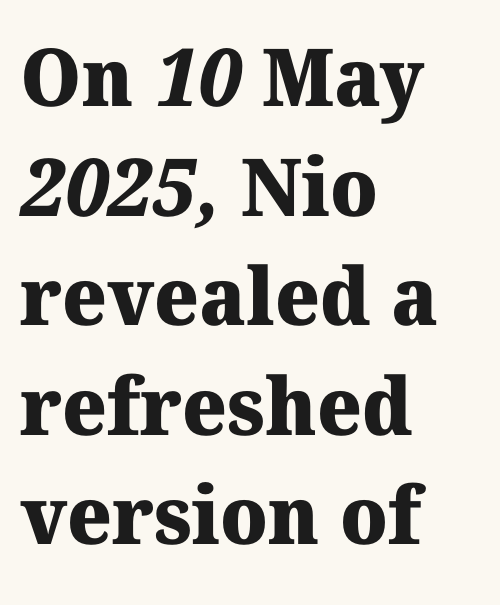
{"serif": "yes", "bold": "yes", "weight": "heavy", "width": "normal", "stroke_contrast": "medium", "x_height": "medium", "monospaced": "no", "underline": "no", "align": "left", "line_spacing": "normal", "line_spacing_ratio": 1.37, "letter_spacing": "normal", "letter_spacing_em": 0.0, "glyph_px": 80}
